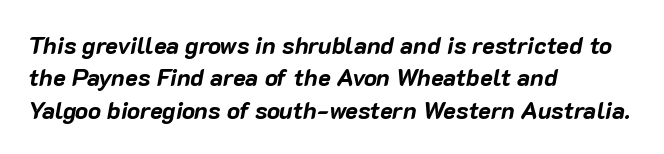
The image shows 24 px bold type, italic (leaning right); set left-aligned, normal line spacing (1.35x), normal letter spacing, not underlined.
